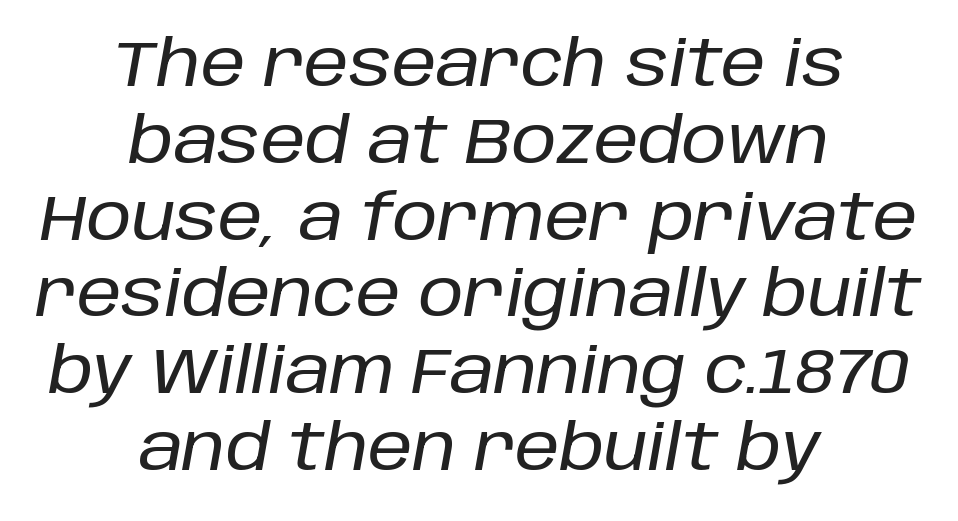
{"italic": "yes", "lean": "right", "slant_degrees": 10, "width": "normal", "stroke_contrast": "low", "x_height": "large", "monospaced": "no", "underline": "no", "align": "center", "line_spacing_ratio": 1.2, "letter_spacing": "normal", "letter_spacing_em": 0.0, "glyph_px": 64}
